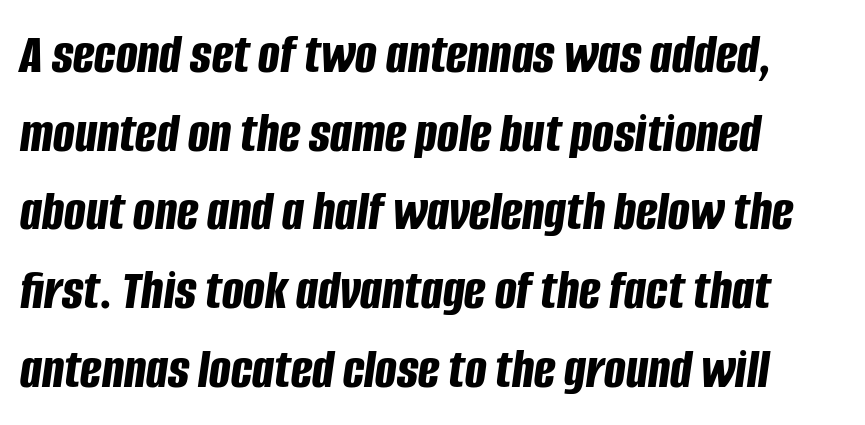
The image shows 57 px bold, condensed type, italic (leaning right); set left-aligned, normal line spacing (1.38x), normal letter spacing, not underlined; low stroke contrast and a large x-height.
